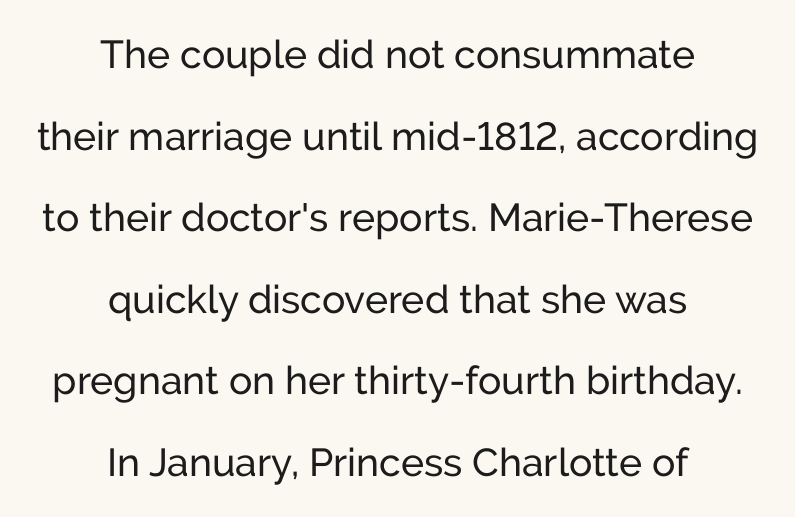
The image shows 39 px sans-serif type, upright; set centered, loose line spacing (2.09x), normal letter spacing, not underlined; low stroke contrast and a medium x-height.
